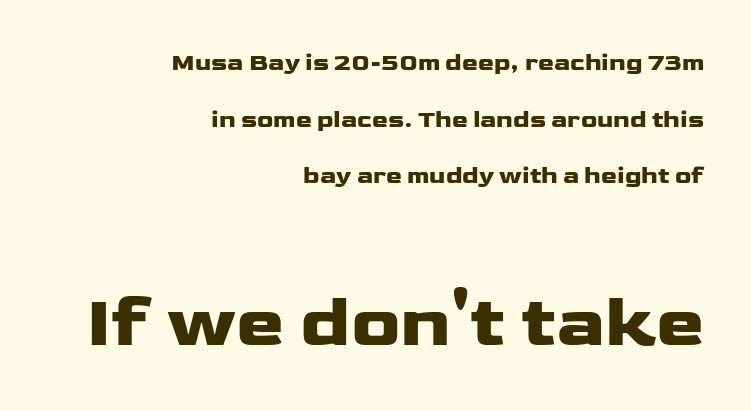
The image shows 73 px wide sans-serif type, upright; set right-aligned, loose line spacing (2.36x), normal letter spacing, not underlined; the second (bottom) block is 3.04x larger; low stroke contrast and a medium x-height.
